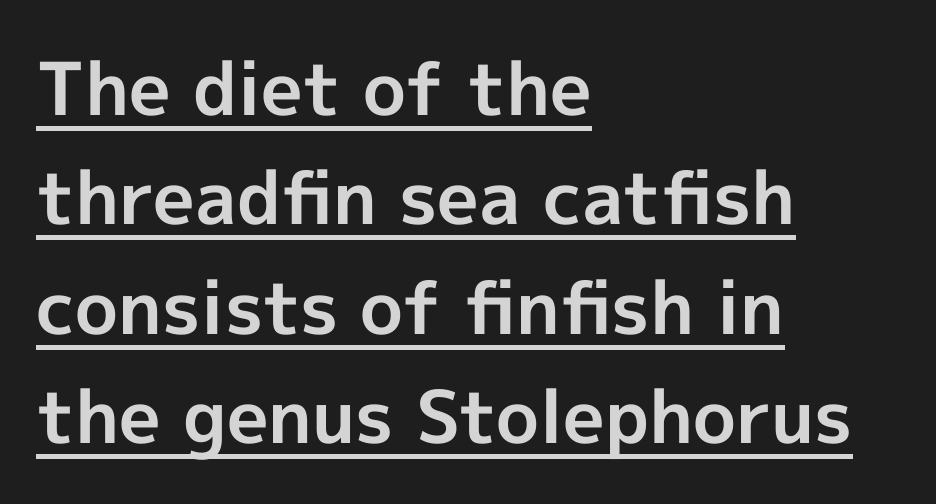
{"serif": "no", "italic": "no", "bold": "yes", "weight": "bold", "width": "normal", "x_height": "medium", "monospaced": "no", "underline": "yes", "align": "left", "line_spacing": "normal", "line_spacing_ratio": 1.5, "letter_spacing": "normal", "letter_spacing_em": 0.0, "glyph_px": 73}
